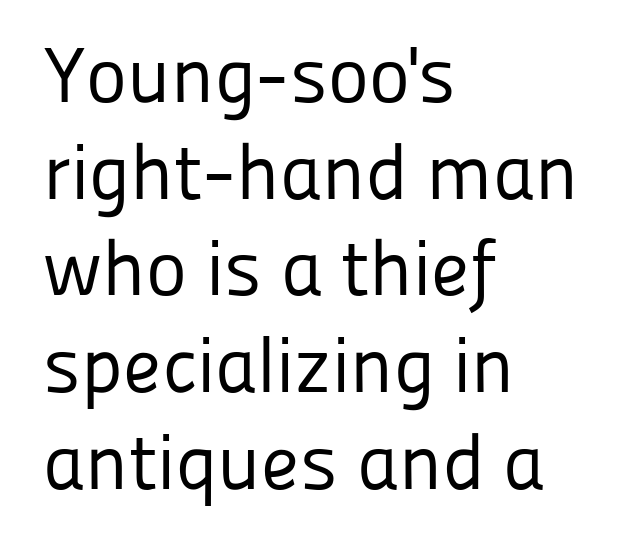
These lines are composed in type without serifs. Ink coverage per letter is moderate at most. Does the lettering tilt? It doesn't — this is upright. Leftover space on each line is placed entirely after the last word. Varying glyph widths throughout — classic text-font behaviour. The strip under each line holds only bare page.
